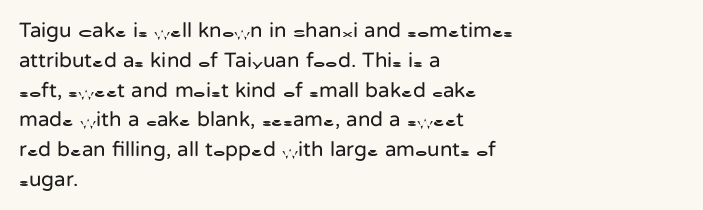
Quick note: interline space is typical. Nothing unusual about the tracking: characters are spaced as the font intends. Unmarked baselines from the first word to the last. No italicization has been applied; the sample stays upright.
